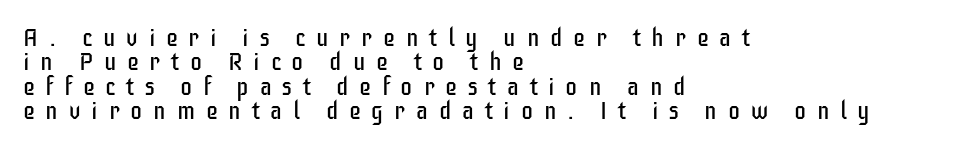
Horizontally, the lines are justified to the leading edge only. The specimen reads as upright at a glance. This sample trades vertical openness for compactness between lines. Students, note that the glyphs here are deliberately spaced far apart. No letter is thick-stroked: the sample isn't bold.
